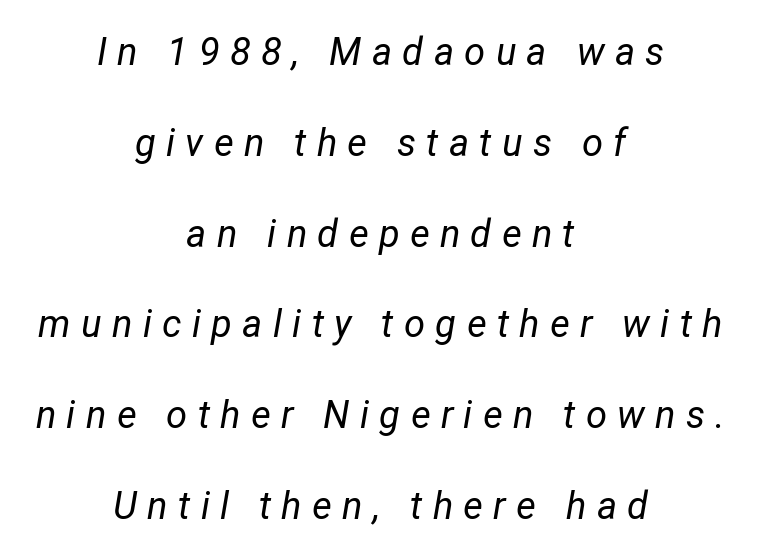
{"italic": "yes", "lean": "right", "slant_degrees": 12, "bold": "no", "weight": "regular", "width": "normal", "stroke_contrast": "low", "x_height": "medium", "monospaced": "no", "underline": "no", "align": "center", "line_spacing": "loose", "line_spacing_ratio": 2.39, "letter_spacing": "wide", "letter_spacing_em": 0.27, "glyph_px": 38}
